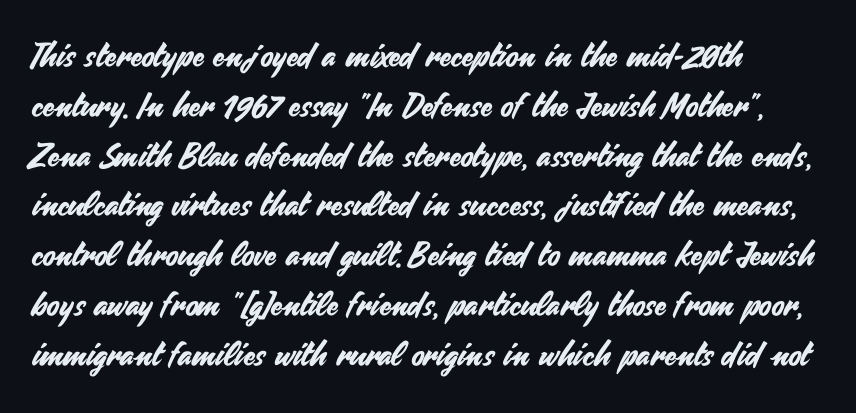
Q: Is the text italic (slanted)? A: Yes.
Q: Is the typeface a serif or a sans-serif typeface? A: Sans-serif.
Q: Is the text underlined? A: No.
Q: How is the paragraph aligned? A: Left-aligned.
Q: Is the spacing between letters normal or unusually wide? A: Normal.
Q: Is the spacing between lines tight, normal or loose? A: Normal.
Q: Width (condensed, normal, or wide)? A: Normal.
Q: Stroke contrast? A: Medium.
Q: x-height? A: Small.
Q: Monospaced? A: No.
